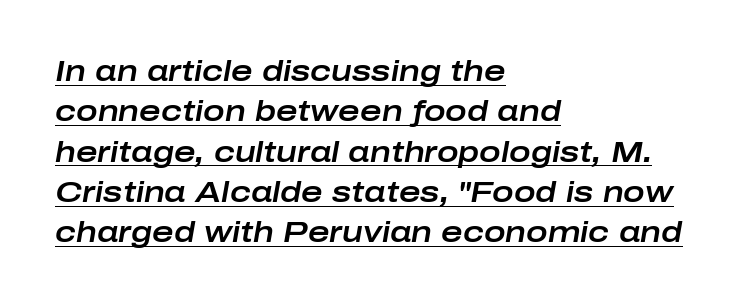
The gaps between neighbouring characters are ordinary and unremarkable. In CSS terms this would be text-align: left. Quick note: italic. The letters advance in unequal steps, a hallmark of proportional type.
